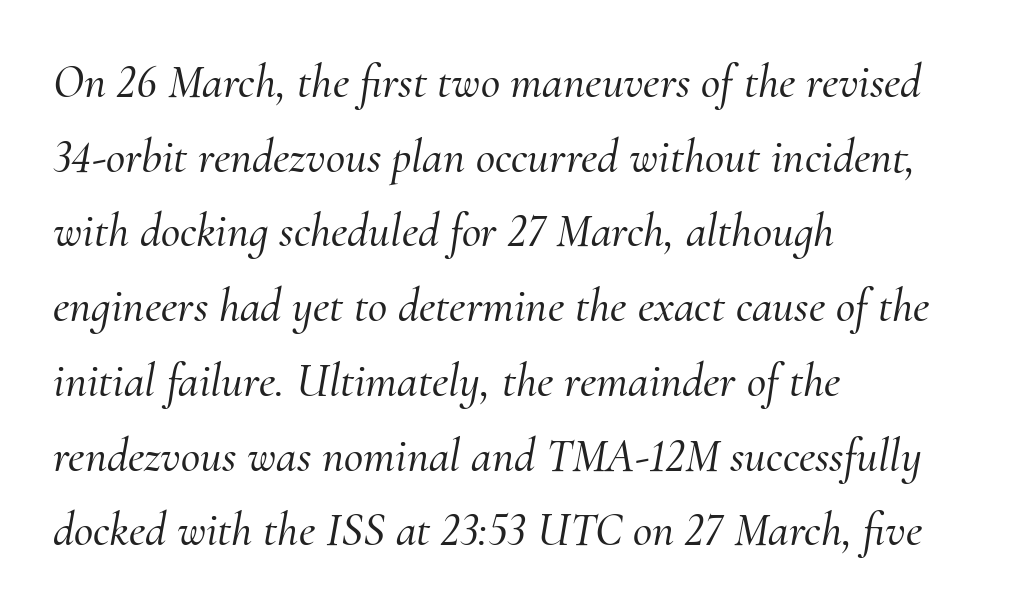
The image shows 47 px serif type, italic (leaning right); set left-aligned, normal line spacing (1.59x), normal letter spacing, not underlined; medium stroke contrast and a small x-height.
